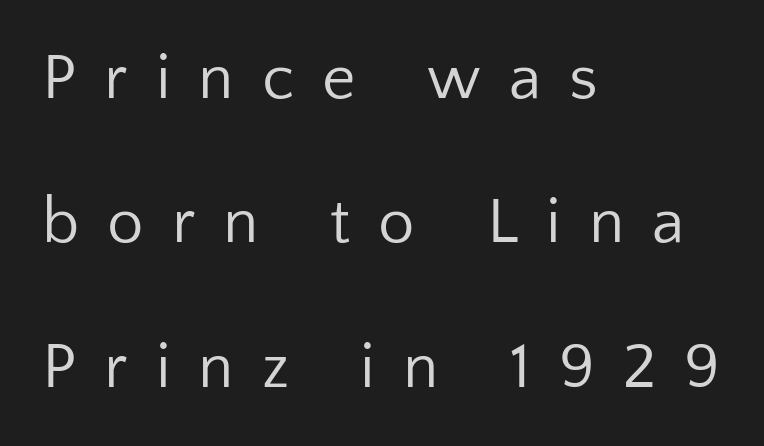
{"serif": "no", "italic": "no", "bold": "no", "weight": "regular", "width": "normal", "stroke_contrast": "low", "x_height": "medium", "monospaced": "no", "underline": "no", "align": "left", "line_spacing": "loose", "line_spacing_ratio": 2.22, "letter_spacing": "wide", "letter_spacing_em": 0.43, "glyph_px": 65}
